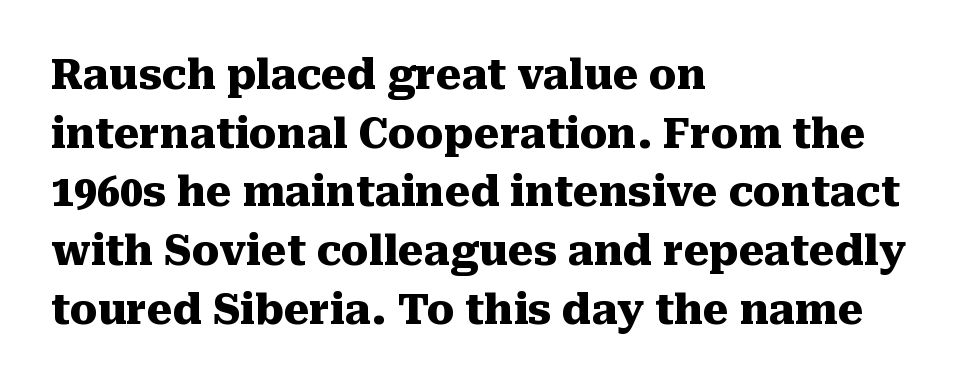
The image shows 41 px heavy serif type, upright; set left-aligned, normal line spacing (1.43x), normal letter spacing, not underlined; medium stroke contrast and a medium x-height.
